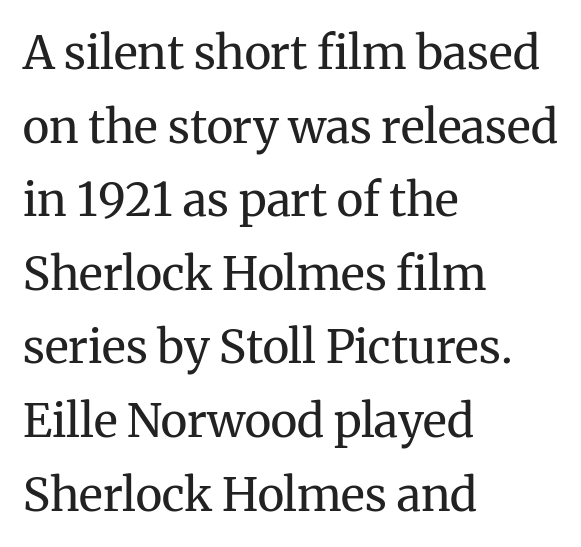
Q: Is the text bold? A: No.
Q: Is the text italic (slanted)? A: No, it is upright.
Q: Is the typeface a serif or a sans-serif typeface? A: Serif.
Q: Is the text underlined? A: No.
Q: How is the paragraph aligned? A: Left-aligned.
Q: Is the spacing between letters normal or unusually wide? A: Normal.
Q: Is the spacing between lines tight, normal or loose? A: Normal.
Q: Width (condensed, normal, or wide)? A: Normal.
Q: Stroke contrast? A: Medium.
Q: x-height? A: Medium.
Q: Monospaced? A: No.
